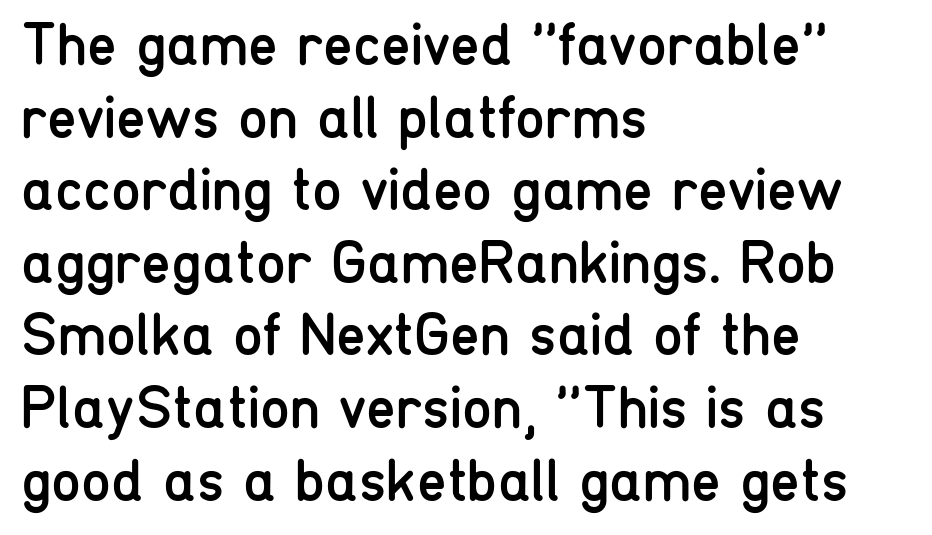
The image shows 60 px regular-weight, condensed sans-serif type, upright; set left-aligned, line spacing 1.21x, normal letter spacing, not underlined; low stroke contrast and a medium x-height.
